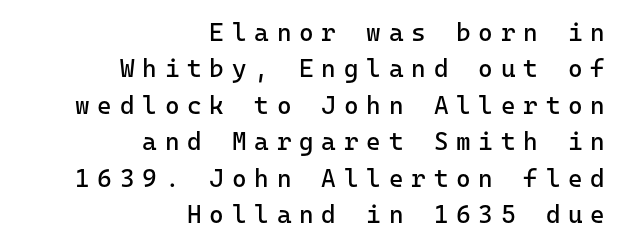
{"italic": "no", "bold": "no", "underline": "no", "align": "right", "line_spacing": "normal", "line_spacing_ratio": 1.46, "letter_spacing": "wide", "letter_spacing_em": 0.31, "glyph_px": 25}
